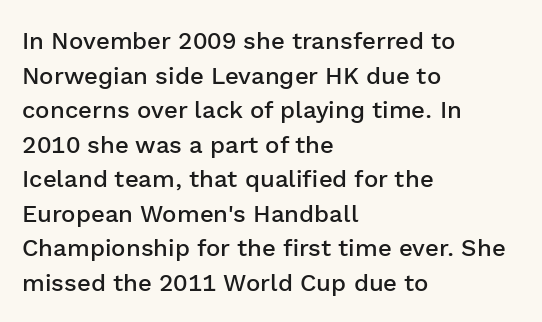
Inter-character spacing is left at the font's built-in metrics. Is there any slant? The stems are plumb. Reading down the block, your eye returns to a fixed left position each line. A semibold gives these letters moderate extra thickness, short of bold.
